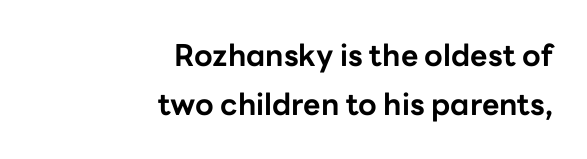
The image shows 30 px bold sans-serif type, upright; set right-aligned, normal line spacing (1.64x), normal letter spacing, not underlined; low stroke contrast and a medium x-height.
